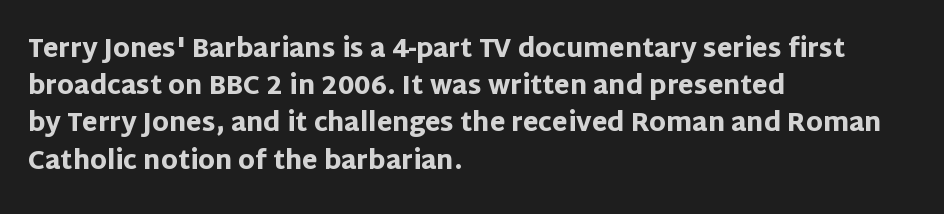
Q: Is the text bold? A: Yes.
Q: Is the text italic (slanted)? A: No, it is upright.
Q: Is the text underlined? A: No.
Q: How is the paragraph aligned? A: Left-aligned.
Q: Is the spacing between letters normal or unusually wide? A: Normal.
Q: Is the spacing between lines tight, normal or loose? A: Normal.
